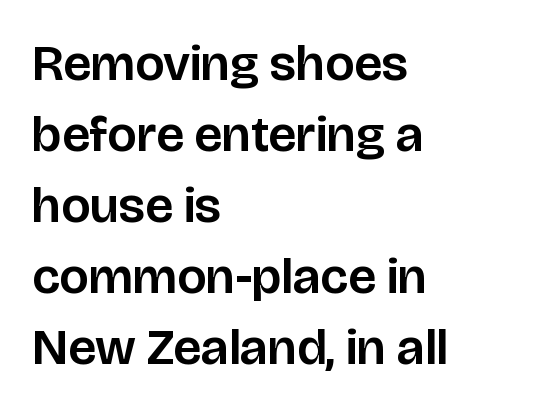
{"serif": "no", "italic": "no", "width": "normal", "stroke_contrast": "low", "x_height": "large", "monospaced": "no", "underline": "no", "align": "left", "line_spacing": "normal", "line_spacing_ratio": 1.39, "letter_spacing": "normal", "letter_spacing_em": 0.0, "glyph_px": 51}
